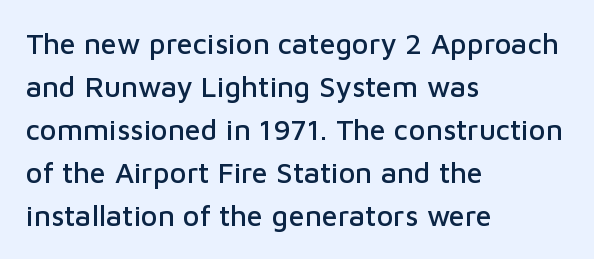
{"serif": "no", "italic": "no", "width": "normal", "stroke_contrast": "low", "x_height": "medium", "monospaced": "no", "underline": "no", "align": "left", "line_spacing": "normal", "line_spacing_ratio": 1.48, "letter_spacing": "normal", "letter_spacing_em": 0.0, "glyph_px": 29}
